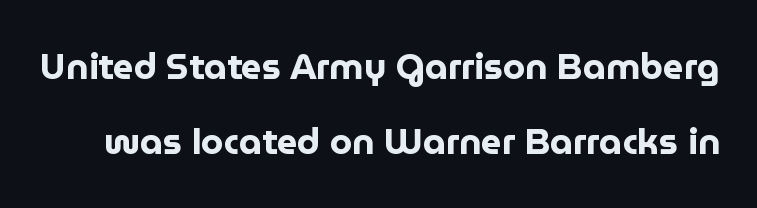
{"serif": "no", "italic": "no", "bold": "yes", "weight": "bold", "width": "normal", "stroke_contrast": "low", "x_height": "medium", "monospaced": "no", "underline": "no", "line_spacing": "loose", "line_spacing_ratio": 2.08, "letter_spacing": "normal", "letter_spacing_em": 0.0, "glyph_px": 36}
